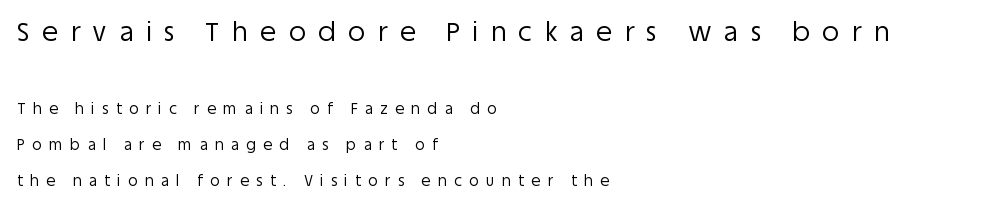
The image shows 26 px text type, upright; set left-aligned, loose line spacing (2.39x), unusually wide letter spacing (+0.49 em), not underlined; the first (top) block is 1.73x larger.
